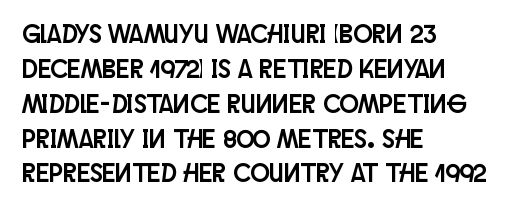
{"italic": "no", "underline": "no", "align": "left", "line_spacing": "normal", "line_spacing_ratio": 1.34, "letter_spacing": "normal", "letter_spacing_em": 0.0, "glyph_px": 26}
